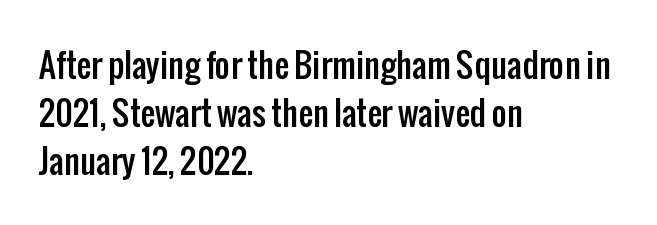
Q: Is the text italic (slanted)? A: No, it is upright.
Q: Is the typeface a serif or a sans-serif typeface? A: Sans-serif.
Q: Is the text underlined? A: No.
Q: How is the paragraph aligned? A: Left-aligned.
Q: Is the spacing between letters normal or unusually wide? A: Normal.
Q: Is the spacing between lines tight, normal or loose? A: Normal.
Q: Width (condensed, normal, or wide)? A: Condensed.
Q: Stroke contrast? A: Low.
Q: x-height? A: Medium.
Q: Monospaced? A: No.
